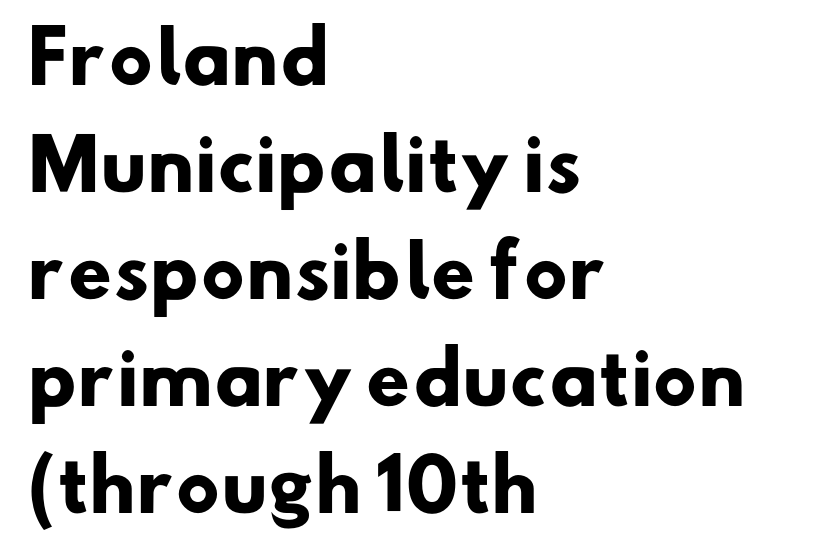
The image shows 70 px heavy sans-serif type; set left-aligned, normal line spacing (1.53x), normal letter spacing, not underlined; low stroke contrast and a small x-height.
